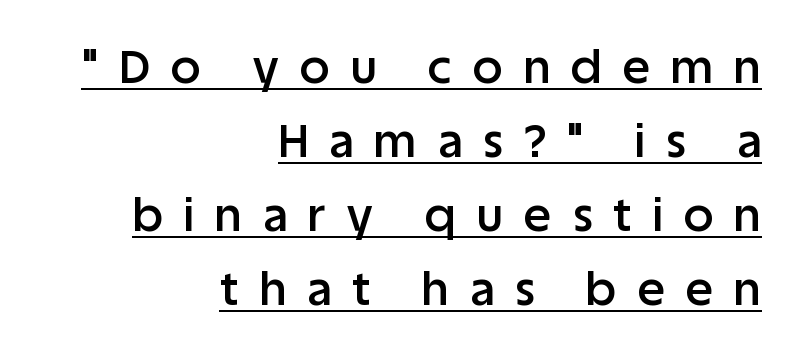
Look at the bottom of the vertical strokes: they stop flat, with no serifs. The line-height multiplier appears to be the usual default. Decoration check: the copy is underlined. Italic: no, the glyphs are upright roman. Layout note: lines flush right. The face used here is proportionally spaced, like ordinary book or web type.
